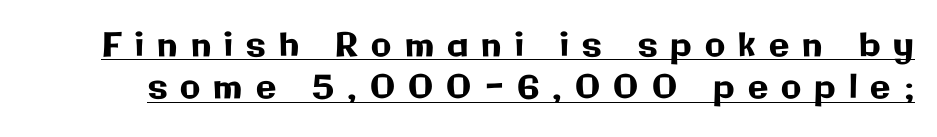
Q: Is the text italic (slanted)? A: No, it is upright.
Q: Is the typeface a serif or a sans-serif typeface? A: Sans-serif.
Q: Is the text underlined? A: Yes.
Q: Is the spacing between letters normal or unusually wide? A: Unusually wide.
Q: Is the spacing between lines tight, normal or loose? A: Normal.
Q: Width (condensed, normal, or wide)? A: Normal.
Q: Stroke contrast? A: Low.
Q: x-height? A: Medium.
Q: Monospaced? A: No.
